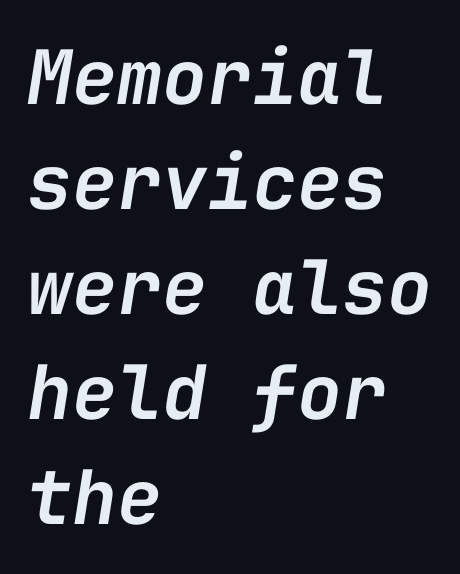
Is the type bold? Partly — it's a semibold, heavier than regular but not fully bold. The rendering uses a moderate line-height, typical for paragraphs. Students, note that the glyphs here touch the page at normal intervals. The passage shown leans; its letterforms are oblique.
